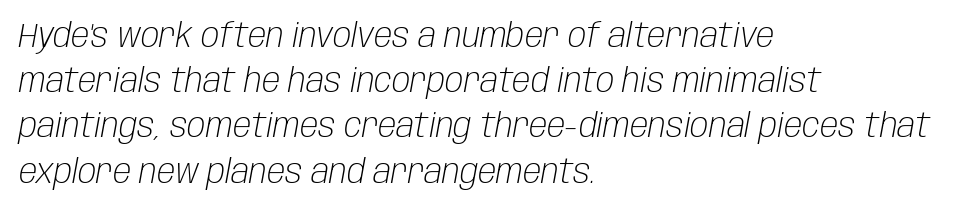
{"italic": "yes", "lean": "right", "slant_degrees": 10, "bold": "no", "weight": "light", "width": "condensed", "stroke_contrast": "low", "x_height": "large", "monospaced": "no", "underline": "no", "align": "left", "line_spacing": "normal", "line_spacing_ratio": 1.33, "letter_spacing": "normal", "letter_spacing_em": 0.0, "glyph_px": 34}
